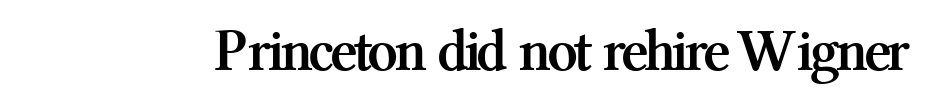
The image shows 60 px semibold serif type, upright; set normal letter spacing, not underlined; medium stroke contrast and a medium x-height.
